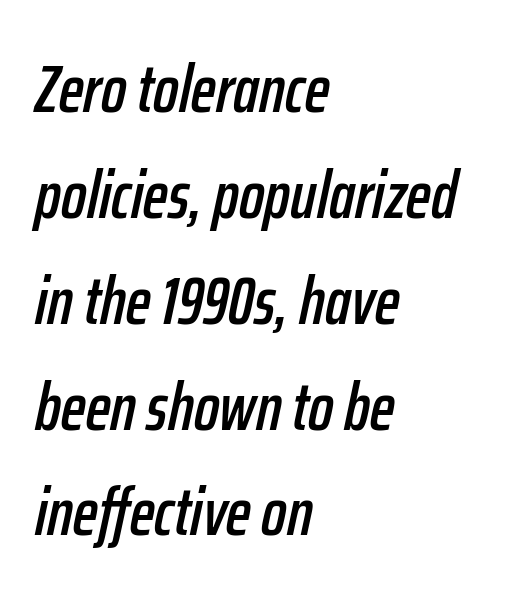
Q: Is the text italic (slanted)? A: Yes, it leans right by about 12 degrees.
Q: Is the text underlined? A: No.
Q: How is the paragraph aligned? A: Left-aligned.
Q: Is the spacing between letters normal or unusually wide? A: Normal.
Q: Is the spacing between lines tight, normal or loose? A: Normal.
Q: Width (condensed, normal, or wide)? A: Condensed.
Q: Stroke contrast? A: Low.
Q: x-height? A: Medium.
Q: Monospaced? A: No.
